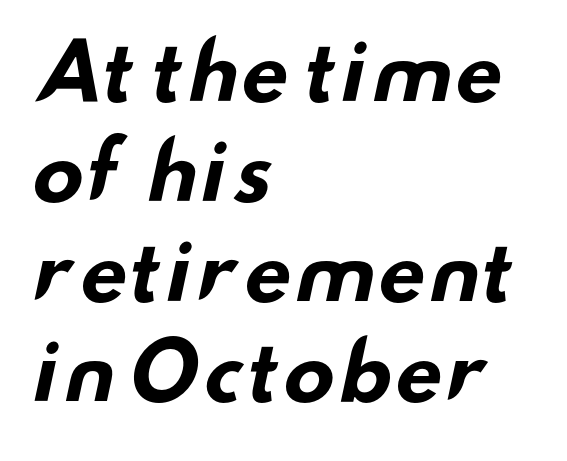
The image shows 78 px bold, wide sans-serif type; set left-aligned, normal line spacing (1.28x), normal letter spacing, not underlined; low stroke contrast and a small x-height.
